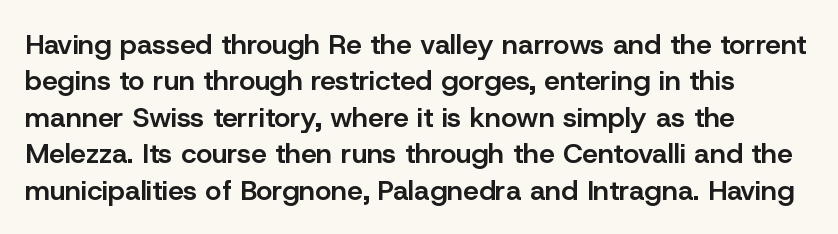
The image shows 28 px semibold sans-serif type, upright; set normal line spacing (1.3x), normal letter spacing, not underlined; low stroke contrast and a medium x-height.
